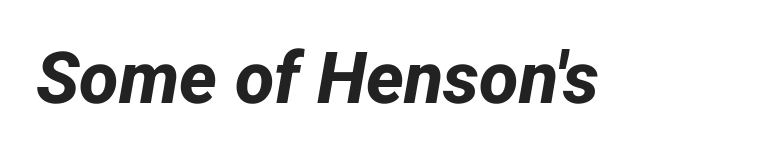
{"serif": "no", "bold": "yes", "weight": "bold", "width": "normal", "stroke_contrast": "low", "x_height": "medium", "monospaced": "no", "underline": "no", "letter_spacing": "normal", "letter_spacing_em": 0.0, "glyph_px": 72}
